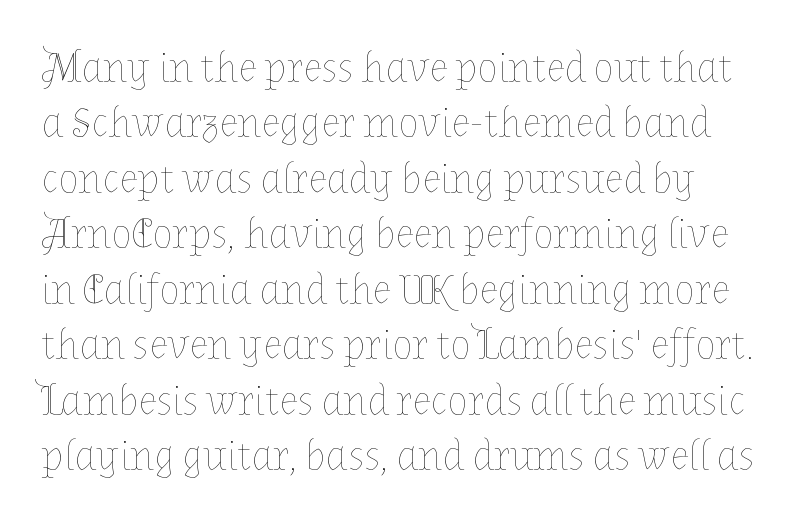
The image shows 42 px thin type, upright; set normal line spacing (1.32x), normal letter spacing, not underlined; low stroke contrast and a medium x-height.
